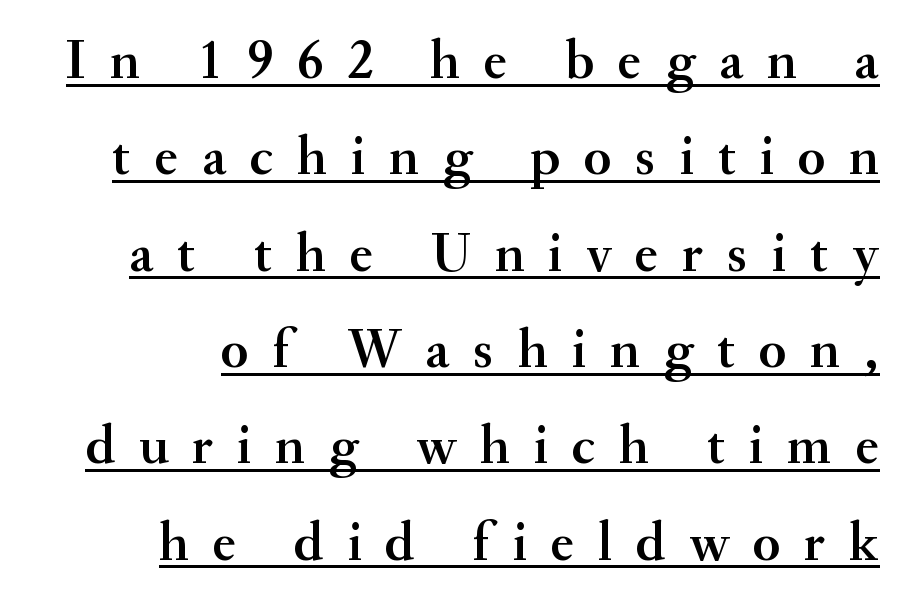
The image shows 56 px serif type, upright; set line spacing 1.72x, unusually wide letter spacing (+0.42 em), underlined; medium stroke contrast and a small x-height.
